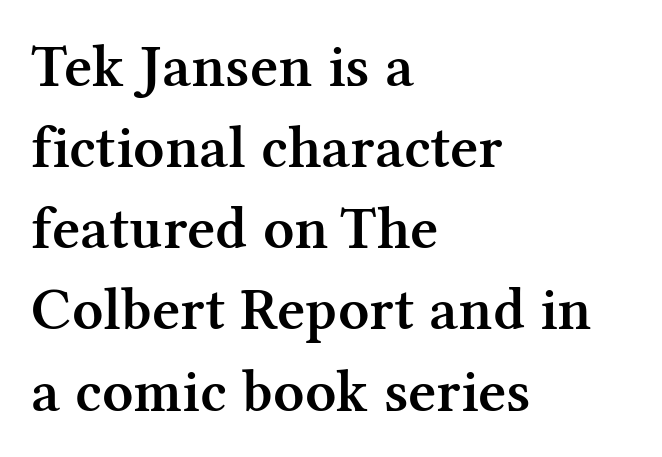
Q: Is the text bold? A: Semi-bold.
Q: Is the text italic (slanted)? A: No, it is upright.
Q: Is the typeface a serif or a sans-serif typeface? A: Serif.
Q: Is the text underlined? A: No.
Q: How is the paragraph aligned? A: Left-aligned.
Q: Is the spacing between letters normal or unusually wide? A: Normal.
Q: Is the spacing between lines tight, normal or loose? A: Normal.
Q: Width (condensed, normal, or wide)? A: Normal.
Q: Stroke contrast? A: Medium.
Q: x-height? A: Medium.
Q: Monospaced? A: No.
